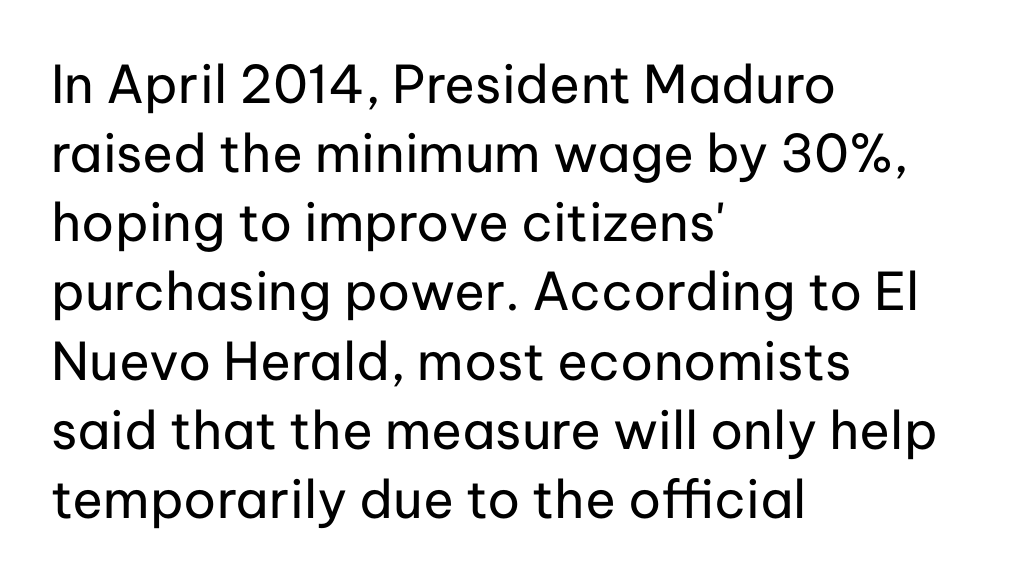
Q: Is the text bold? A: No.
Q: Is the text italic (slanted)? A: No, it is upright.
Q: Is the typeface a serif or a sans-serif typeface? A: Sans-serif.
Q: Is the text underlined? A: No.
Q: How is the paragraph aligned? A: Left-aligned.
Q: Is the spacing between letters normal or unusually wide? A: Normal.
Q: Is the spacing between lines tight, normal or loose? A: Normal.
Q: Width (condensed, normal, or wide)? A: Normal.
Q: Stroke contrast? A: Low.
Q: x-height? A: Medium.
Q: Monospaced? A: No.
